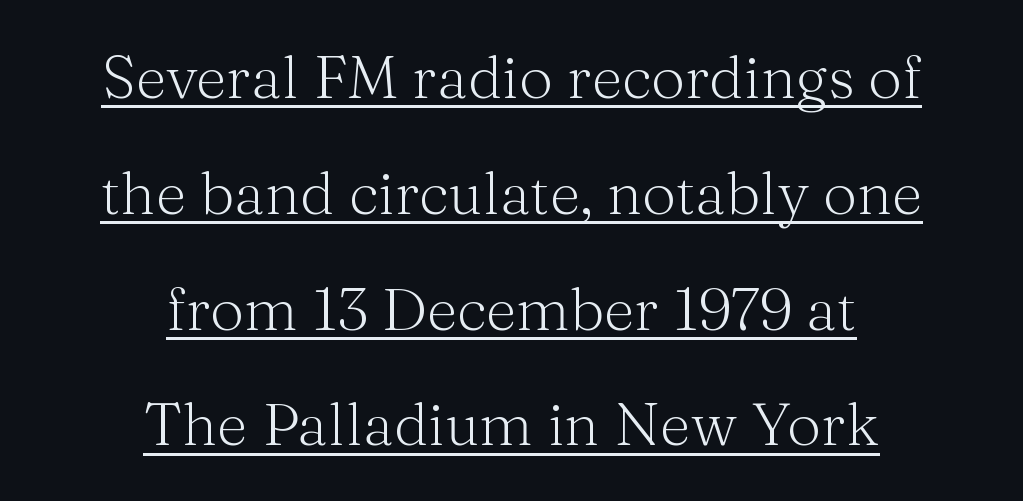
The image shows 60 px light serif type, upright; set centered, loose line spacing (1.93x), normal letter spacing, underlined; medium stroke contrast and a medium x-height.
